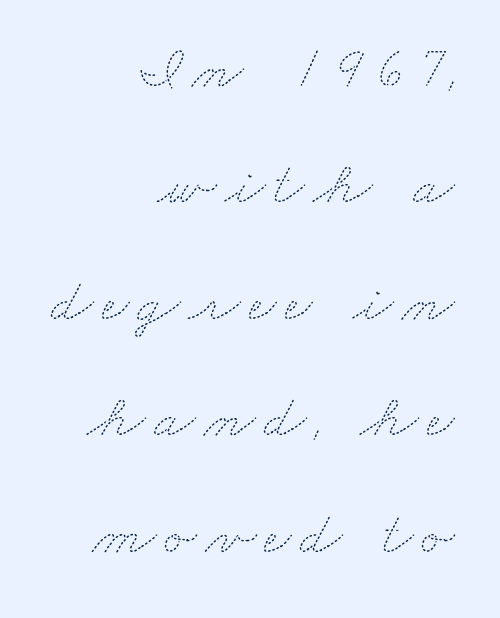
{"bold": "no", "weight": "thin", "width": "wide", "stroke_contrast": "medium", "x_height": "small", "monospaced": "no", "underline": "no", "align": "right", "line_spacing": "loose", "line_spacing_ratio": 1.94, "glyph_px": 60}
